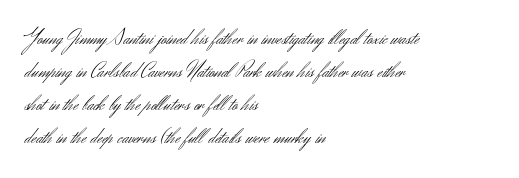
Q: Is the text bold? A: No.
Q: Is the text italic (slanted)? A: Yes.
Q: Is the text underlined? A: No.
Q: How is the paragraph aligned? A: Left-aligned.
Q: Is the spacing between letters normal or unusually wide? A: Normal.
Q: Is the spacing between lines tight, normal or loose? A: Normal.
